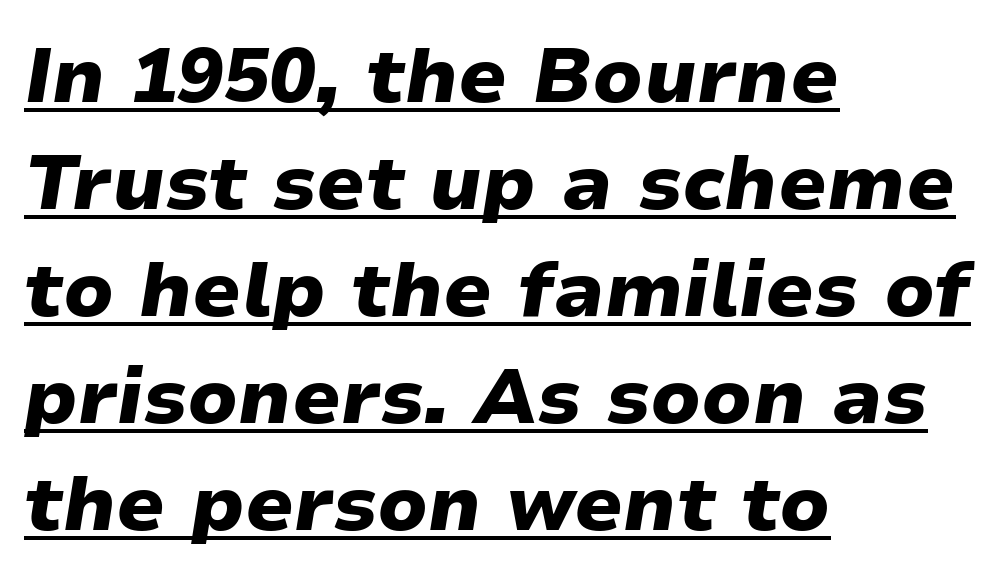
Q: Is the text bold? A: Yes.
Q: Is the text italic (slanted)? A: Yes, it leans right by about 9 degrees.
Q: Is the text underlined? A: Yes.
Q: How is the paragraph aligned? A: Left-aligned.
Q: Is the spacing between letters normal or unusually wide? A: Normal.
Q: Is the spacing between lines tight, normal or loose? A: Normal.
Q: Width (condensed, normal, or wide)? A: Wide.
Q: Stroke contrast? A: Low.
Q: x-height? A: Medium.
Q: Monospaced? A: No.
